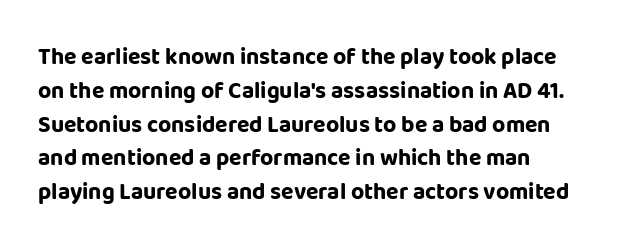
Q: Is the text bold? A: Yes.
Q: Is the text italic (slanted)? A: No, it is upright.
Q: Is the text underlined? A: No.
Q: How is the paragraph aligned? A: Left-aligned.
Q: Is the spacing between letters normal or unusually wide? A: Normal.
Q: Is the spacing between lines tight, normal or loose? A: Normal.
